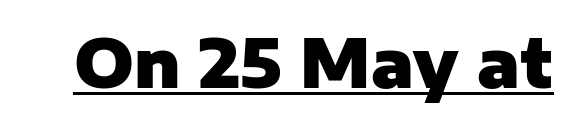
The image shows 68 px heavy sans-serif type, upright; set normal letter spacing, underlined; low stroke contrast and a medium x-height.
